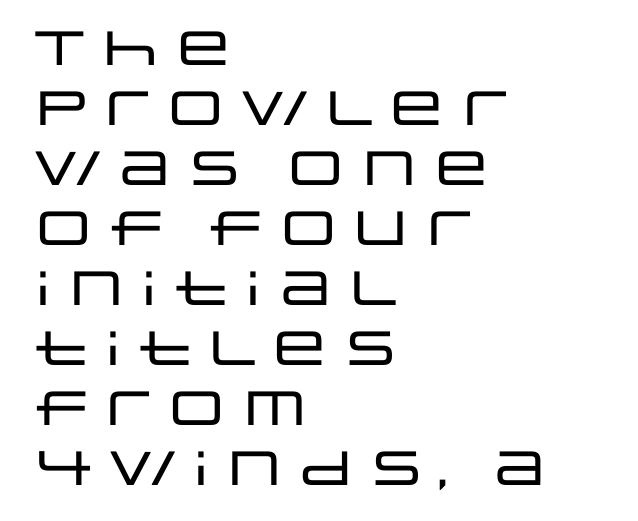
The image shows 48 px wide sans-serif type, upright; set left-aligned, normal line spacing (1.25x), normal letter spacing, not underlined; low stroke contrast and a large x-height.
